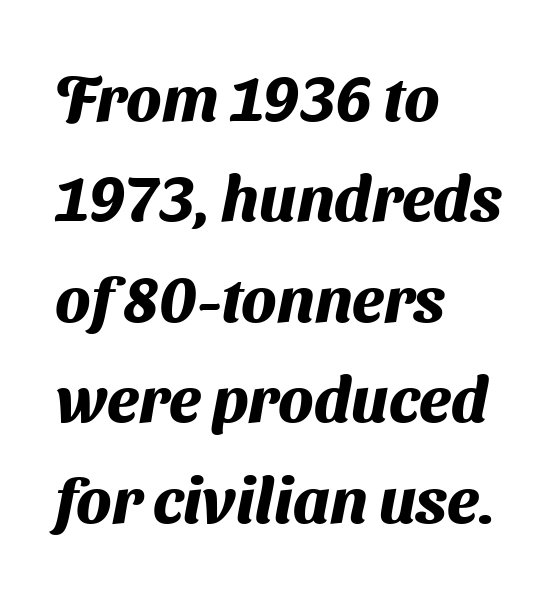
The image shows 64 px heavy sans-serif type; set left-aligned, normal line spacing (1.57x), normal letter spacing, not underlined; medium stroke contrast and a medium x-height.
